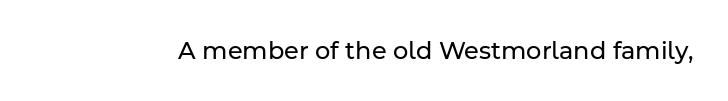
The image shows 24 px text type, upright; set normal letter spacing, not underlined.
